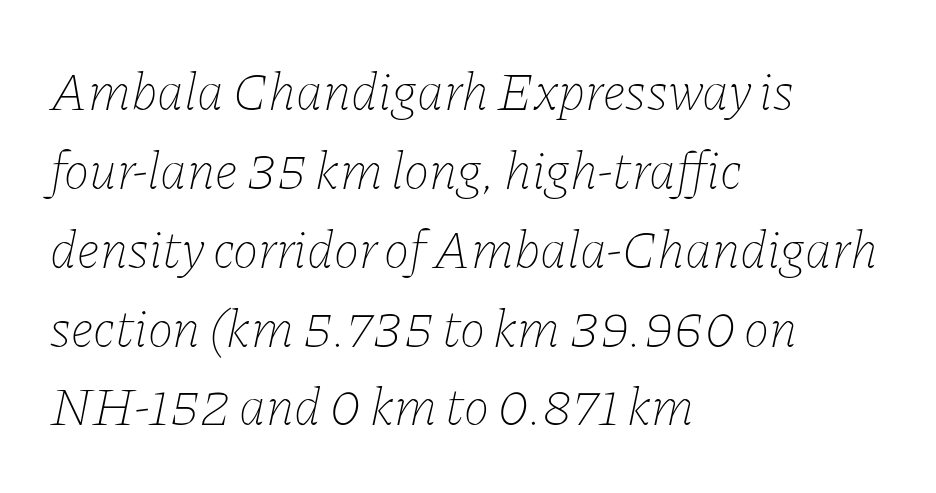
Q: Is the text bold? A: No.
Q: Is the text italic (slanted)? A: Yes, it leans right by about 11 degrees.
Q: Is the text underlined? A: No.
Q: How is the paragraph aligned? A: Left-aligned.
Q: Is the spacing between letters normal or unusually wide? A: Normal.
Q: Is the spacing between lines tight, normal or loose? A: Normal.
Q: Width (condensed, normal, or wide)? A: Normal.
Q: Stroke contrast? A: Low.
Q: x-height? A: Medium.
Q: Monospaced? A: No.
